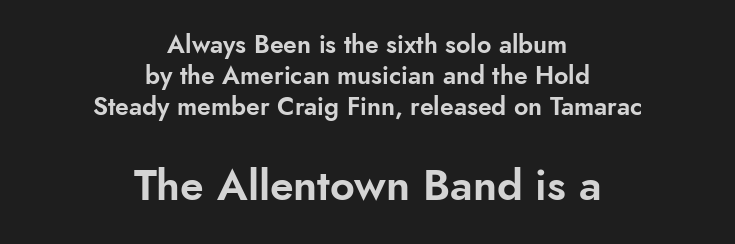
The words here are not underlined. What kind of face is this? One without serifs — a sans. The setting favours the middle, as headings and verse often do. Leading matches the norm, producing a regular column. Do the letters lean? They stand straight. Observe the ordinary spacing: letters are neighbours, not strangers.
